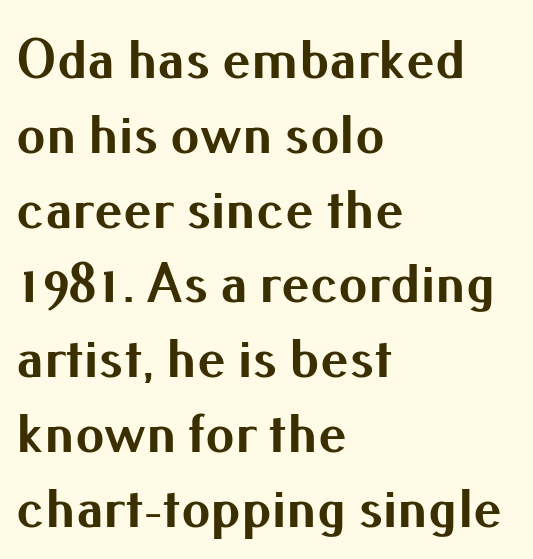
The image shows 58 px bold sans-serif type, upright; set left-aligned, normal line spacing (1.29x), normal letter spacing, not underlined; medium stroke contrast and a small x-height.
